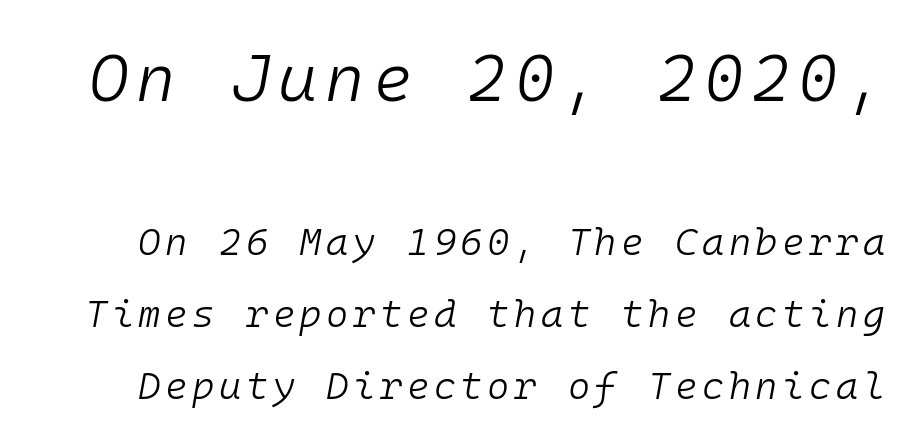
Decoration check: the copy has no underline. Typesetter's note — upper block bumped up in size, lower block left smaller. Each new line begins a long way beneath the previous one. Posture: slanted.
